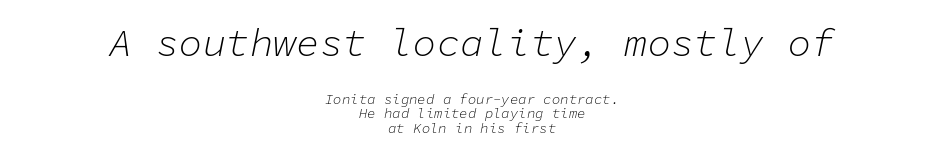
{"italic": "yes", "lean": "right", "slant_degrees": 11, "bold": "no", "weight": "light", "width": "normal", "stroke_contrast": "low", "x_height": "medium", "monospaced": "yes", "underline": "no", "align": "center", "line_spacing": "tight", "line_spacing_ratio": 1.06, "letter_spacing": "normal", "letter_spacing_em": 0.0, "larger_block": "first", "size_ratio": 2.79, "glyph_px": 39}
